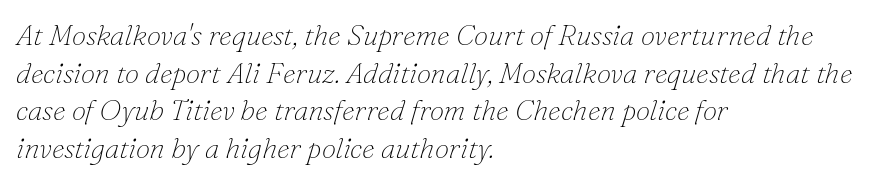
{"serif": "yes", "italic": "yes", "lean": "right", "slant_degrees": 16, "bold": "no", "weight": "thin", "width": "normal", "stroke_contrast": "low", "x_height": "small", "monospaced": "no", "underline": "no", "align": "left", "line_spacing": "normal", "line_spacing_ratio": 1.3, "letter_spacing": "normal", "letter_spacing_em": 0.0, "glyph_px": 29}
